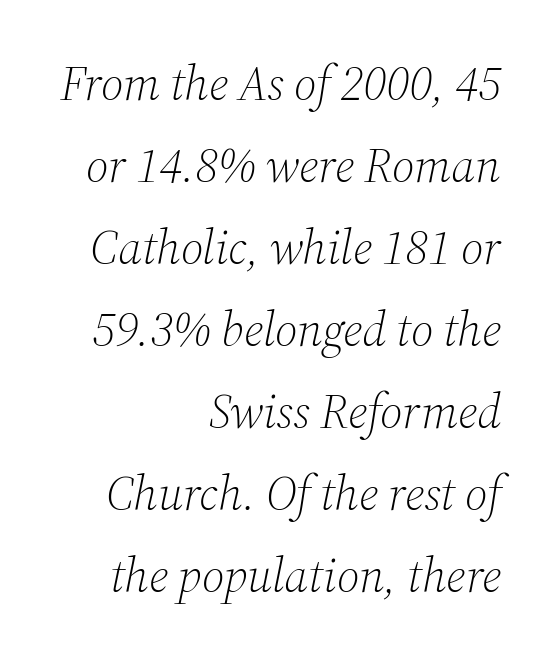
Q: Is the text bold? A: No.
Q: Is the text italic (slanted)? A: Yes, it leans right by about 12 degrees.
Q: Is the typeface a serif or a sans-serif typeface? A: Serif.
Q: Is the text underlined? A: No.
Q: How is the paragraph aligned? A: Right-aligned.
Q: Is the spacing between letters normal or unusually wide? A: Normal.
Q: Width (condensed, normal, or wide)? A: Normal.
Q: Stroke contrast? A: Medium.
Q: x-height? A: Medium.
Q: Monospaced? A: No.
